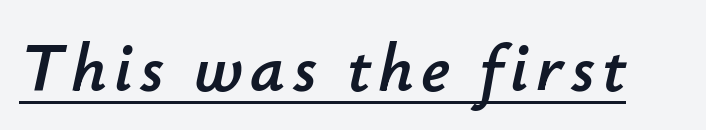
Q: Is the text italic (slanted)? A: Yes, it leans right by about 12 degrees.
Q: Is the text underlined? A: Yes.
Q: Width (condensed, normal, or wide)? A: Normal.
Q: Stroke contrast? A: Low.
Q: x-height? A: Small.
Q: Monospaced? A: No.
